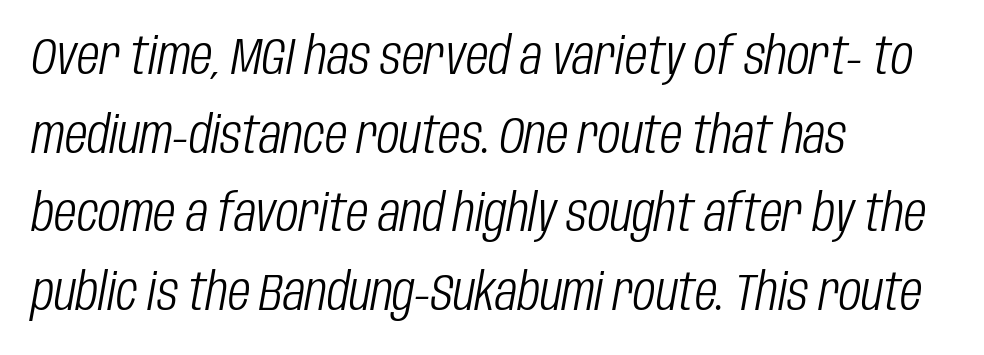
The image shows 52 px light, condensed type, italic (leaning right); set left-aligned, normal line spacing (1.51x), normal letter spacing, not underlined; low stroke contrast and a large x-height.
